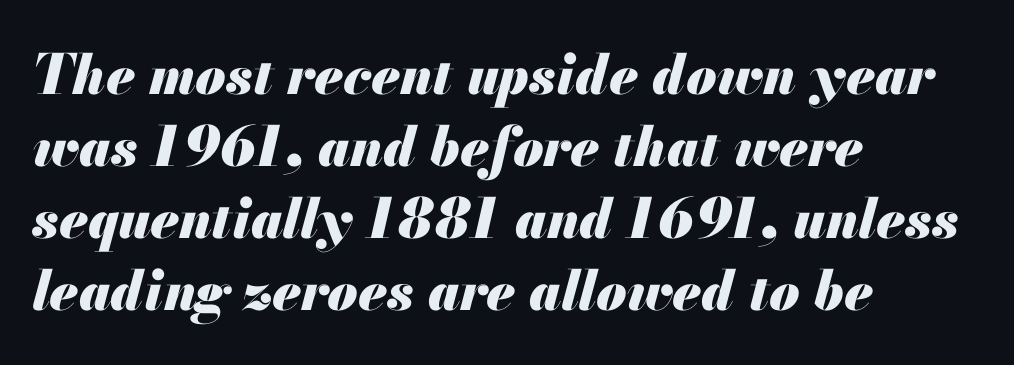
Q: Is the text bold? A: Yes.
Q: Is the text italic (slanted)? A: Yes, it leans right by about 13 degrees.
Q: Is the text underlined? A: No.
Q: How is the paragraph aligned? A: Left-aligned.
Q: Is the spacing between letters normal or unusually wide? A: Normal.
Q: Is the spacing between lines tight, normal or loose? A: Normal.
Q: Width (condensed, normal, or wide)? A: Normal.
Q: Stroke contrast? A: Medium.
Q: x-height? A: Small.
Q: Monospaced? A: No.
